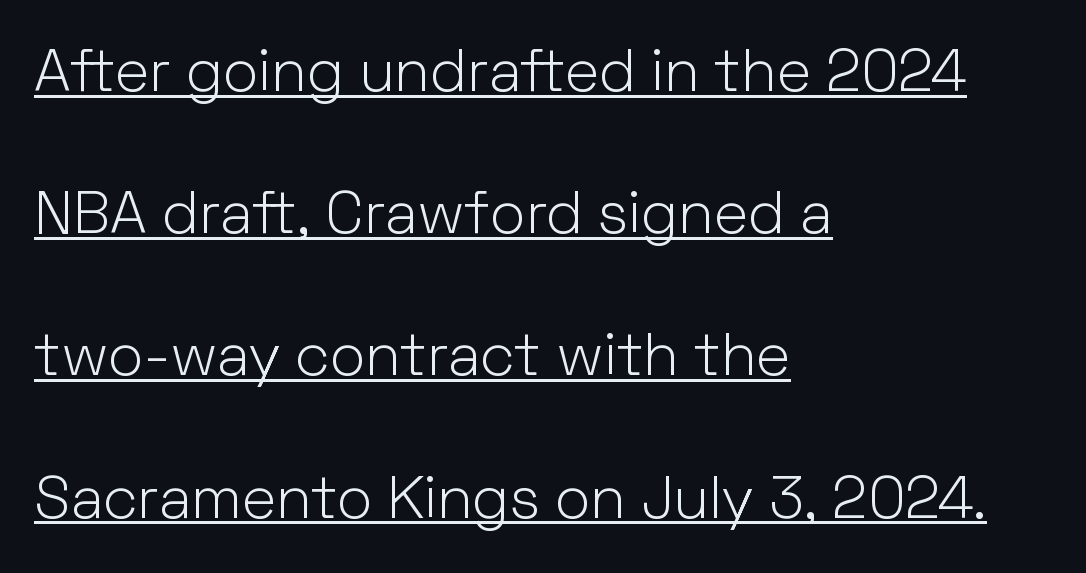
The image shows 60 px light sans-serif type, upright; set left-aligned, loose line spacing (2.37x), normal letter spacing, underlined; low stroke contrast and a medium x-height.
